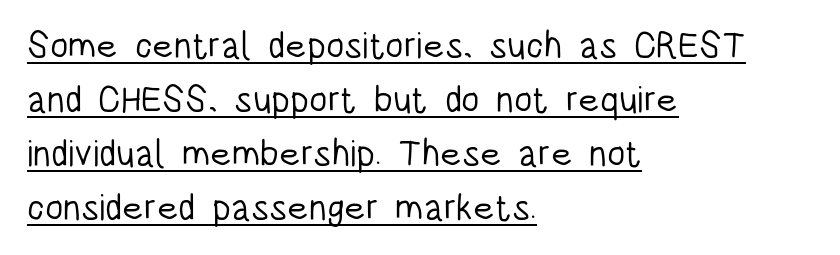
Bold? No — there's no thickening of the strokes. Descenders here cross a horizontal rule under the line. Regular leading. This sample uses an upright cut, with every glyph sitting square on the baseline.
